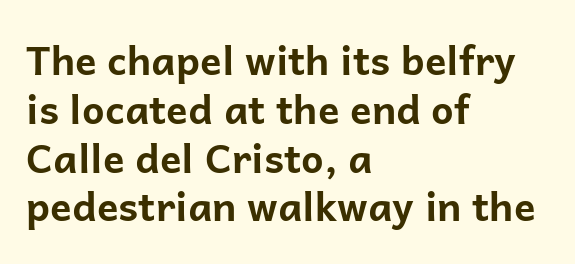
The image shows 40 px bold sans-serif type, upright; set left-aligned, line spacing 1.22x, normal letter spacing, not underlined; low stroke contrast and a medium x-height.
